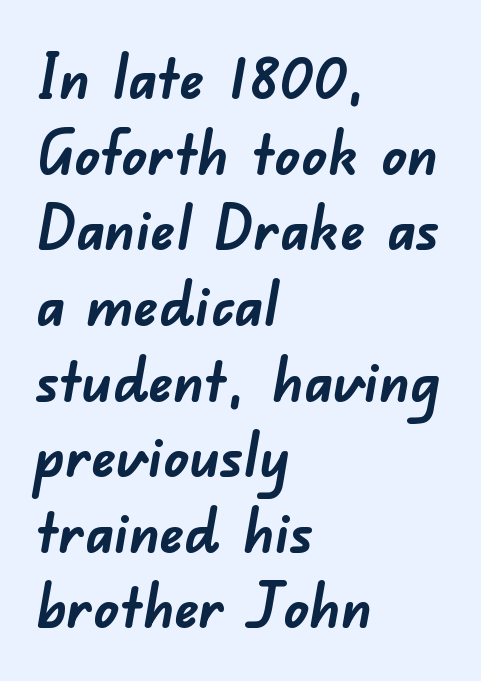
{"serif": "no", "bold": "yes", "weight": "semibold", "width": "normal", "stroke_contrast": "low", "x_height": "small", "monospaced": "no", "underline": "no", "align": "left", "line_spacing_ratio": 1.24, "letter_spacing": "normal", "letter_spacing_em": 0.0, "glyph_px": 61}
